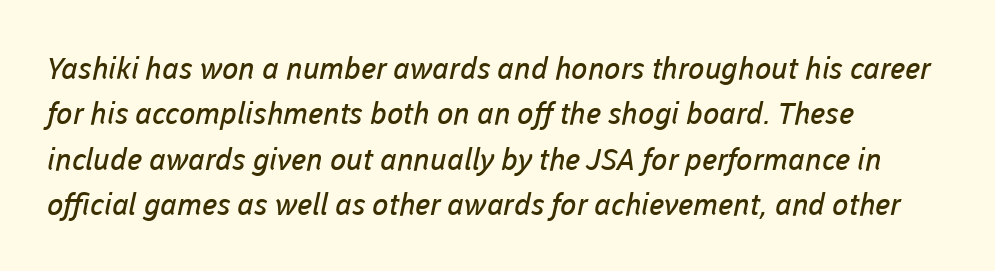
Q: Is the text bold? A: No.
Q: Is the typeface a serif or a sans-serif typeface? A: Sans-serif.
Q: Is the text underlined? A: No.
Q: How is the paragraph aligned? A: Left-aligned.
Q: Is the spacing between letters normal or unusually wide? A: Normal.
Q: Is the spacing between lines tight, normal or loose? A: Normal.
Q: Width (condensed, normal, or wide)? A: Normal.
Q: Stroke contrast? A: Low.
Q: x-height? A: Medium.
Q: Monospaced? A: No.
